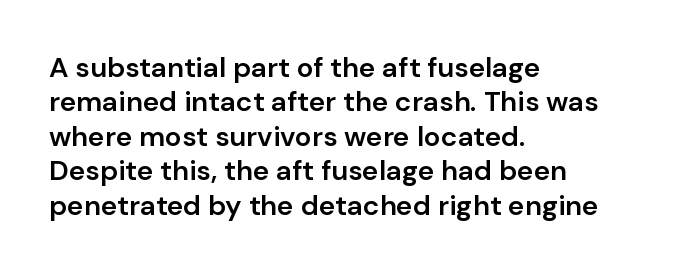
{"serif": "no", "italic": "no", "bold": "semi", "weight": "semibold", "width": "normal", "stroke_contrast": "low", "x_height": "medium", "monospaced": "no", "underline": "no", "align": "left", "line_spacing_ratio": 1.23, "letter_spacing": "normal", "letter_spacing_em": 0.0, "glyph_px": 28}
